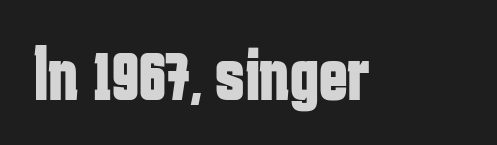
Q: Is the text bold? A: Yes.
Q: Is the text italic (slanted)? A: No, it is upright.
Q: Is the typeface a serif or a sans-serif typeface? A: Sans-serif.
Q: Is the text underlined? A: No.
Q: Is the spacing between letters normal or unusually wide? A: Normal.
Q: Width (condensed, normal, or wide)? A: Condensed.
Q: Stroke contrast? A: Low.
Q: x-height? A: Medium.
Q: Monospaced? A: No.
